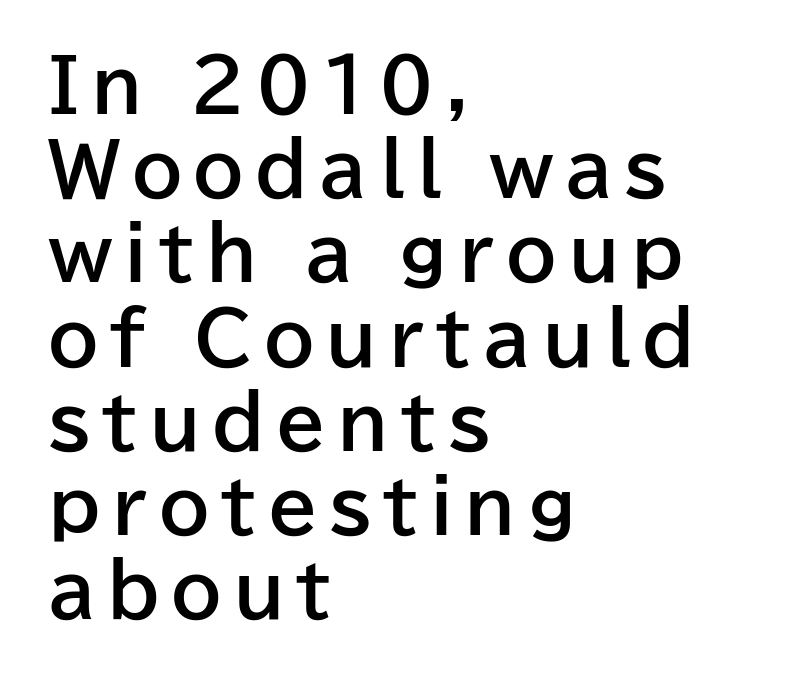
You'd pick this weight for a headline — it's a proper bold. You could not count columns in this text — the font is proportionally spaced. Underline: absent. Check where the strokes stop: nothing finishes them off — pure sans. Is there any slant? The stems are plumb. The ragged edge is on the right, which tells us the setting is flush left.
